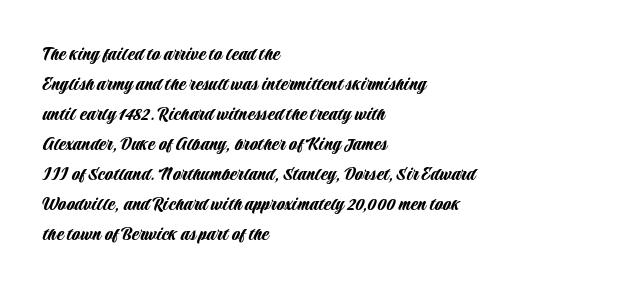
The gaps between neighbouring characters are ordinary and unremarkable. This rendering uses left alignment, leaving the right contour irregular. Horizontal bands of white between lines are of average thickness. The strip under each line holds only bare page.
